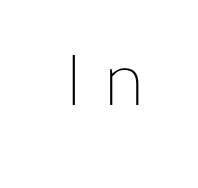
Is there any slant? The stems are plumb. Only glyphs here, with clear space below each row. Between one letter and the next there's a generous, obvious gap. Here the designer chose a conventional face with non-uniform glyph widths.
